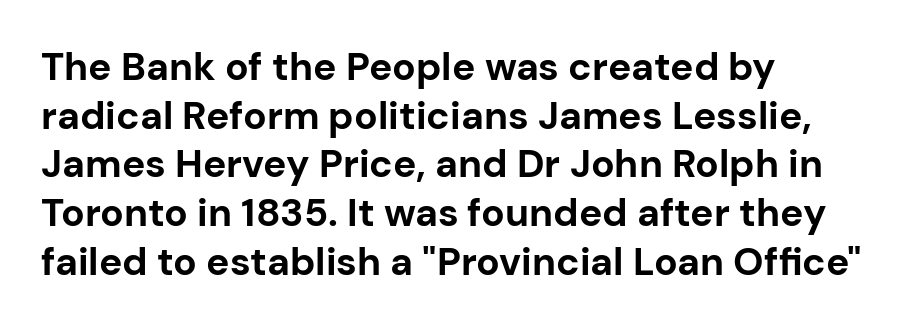
Chunky letters — that's bold for sure. Style check: upright. What's the leading like? Ordinary, nothing unusual. Each line starts at the same left margin while the right side varies.
